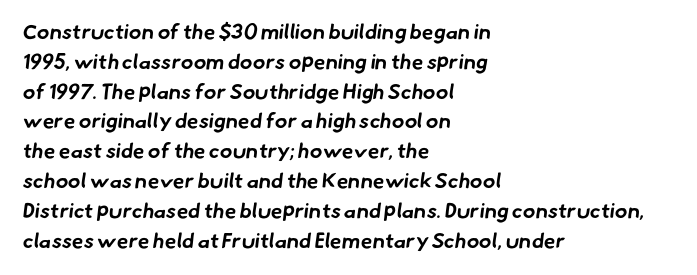
The image shows 21 px bold type; set left-aligned, normal line spacing (1.42x), normal letter spacing, not underlined.
